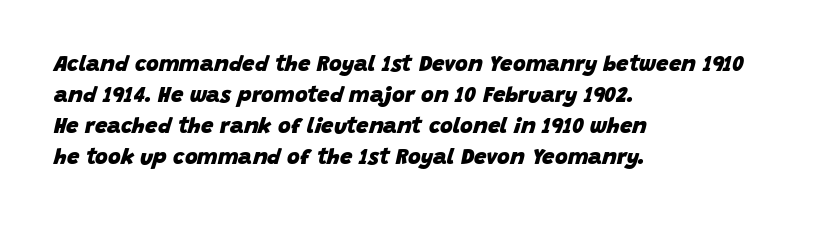
Each line starts at the same left margin while the right side varies. It's the slanting kind of type. Rule under the text: the space is simply empty. The line-height multiplier appears to be the usual default. The type is set solid horizontally, with unmodified tracking. Compared with an ordinary text face, these strokes are far heavier — a full bold.
